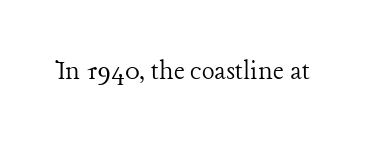
Q: Is the text bold? A: No.
Q: Is the text italic (slanted)? A: No, it is upright.
Q: Is the typeface a serif or a sans-serif typeface? A: Serif.
Q: Is the text underlined? A: No.
Q: Is the spacing between letters normal or unusually wide? A: Normal.
Q: Width (condensed, normal, or wide)? A: Normal.
Q: Stroke contrast? A: Low.
Q: x-height? A: Medium.
Q: Monospaced? A: No.
